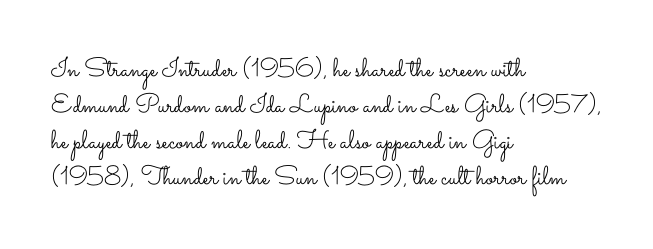
{"bold": "no", "underline": "no", "align": "left", "line_spacing": "normal", "line_spacing_ratio": 1.38, "letter_spacing": "normal", "letter_spacing_em": 0.0, "glyph_px": 26}
